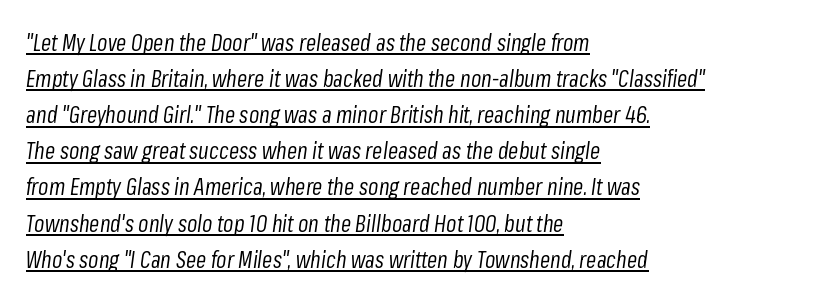
The image shows 23 px text type, italic (leaning right); set left-aligned, normal line spacing (1.57x), normal letter spacing, underlined.
